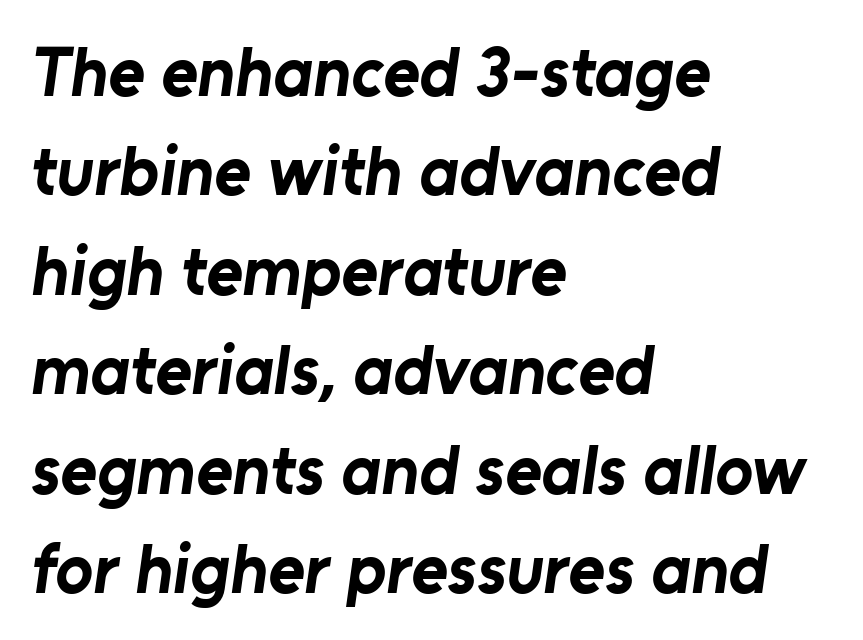
Q: Is the text bold? A: Yes.
Q: Is the typeface a serif or a sans-serif typeface? A: Sans-serif.
Q: Is the text underlined? A: No.
Q: How is the paragraph aligned? A: Left-aligned.
Q: Is the spacing between letters normal or unusually wide? A: Normal.
Q: Is the spacing between lines tight, normal or loose? A: Normal.
Q: Width (condensed, normal, or wide)? A: Normal.
Q: Stroke contrast? A: Low.
Q: x-height? A: Medium.
Q: Monospaced? A: No.
